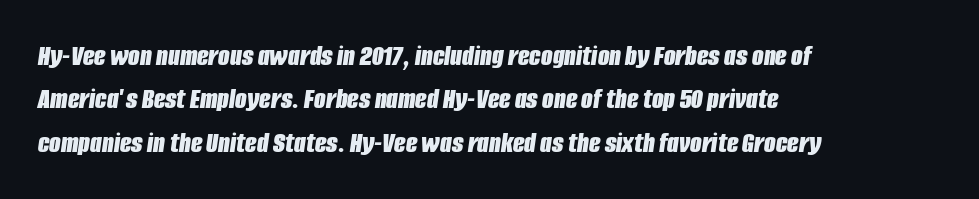
Its strokes are broad and dark, the hallmark of bold type. Visually the block forms a straight wall on the left and a jagged coastline on the right. The space between consecutive lines is moderate. Proportional: the letters do not fall into vertical columns.
